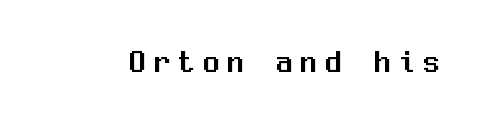
The image shows 33 px sans-serif type, upright, monospaced; set unusually wide letter spacing (+0.24 em), not underlined; medium stroke contrast and a medium x-height.
